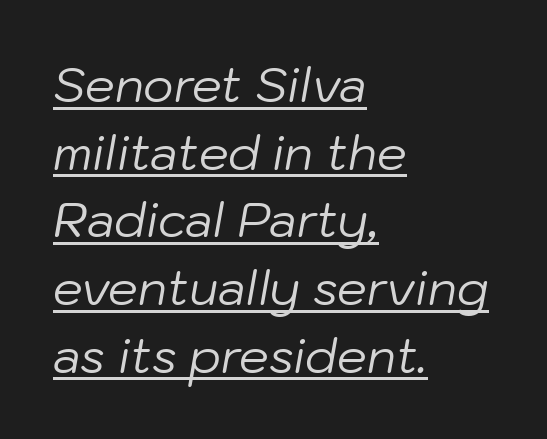
Q: Is the text bold? A: No.
Q: Is the text italic (slanted)? A: Yes, it leans right by about 10 degrees.
Q: Is the text underlined? A: Yes.
Q: How is the paragraph aligned? A: Left-aligned.
Q: Is the spacing between letters normal or unusually wide? A: Normal.
Q: Is the spacing between lines tight, normal or loose? A: Normal.
Q: Width (condensed, normal, or wide)? A: Normal.
Q: Stroke contrast? A: Low.
Q: x-height? A: Medium.
Q: Monospaced? A: No.
